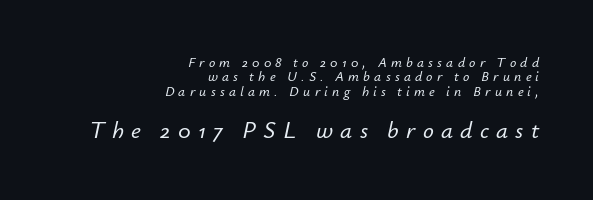
The passage shown has open, widely tracked lettering throughout. Does the bottom block carry the larger type? Yes, it does. The rendering applies a slant to the glyphs. This sample is right-justified, so line beginnings fall wherever the words allow. What's the leading like? Squeezed, with rows nearly overlapping. A clean baseline with only descenders dipping below it.
